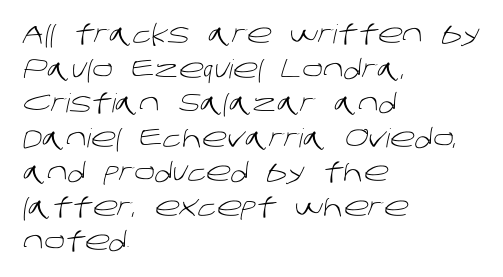
Q: Is the text bold? A: No.
Q: Is the text underlined? A: No.
Q: How is the paragraph aligned? A: Left-aligned.
Q: Is the spacing between letters normal or unusually wide? A: Normal.
Q: Is the spacing between lines tight, normal or loose? A: Normal.
